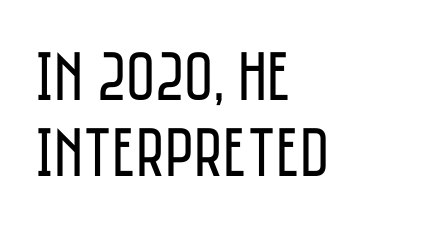
{"serif": "no", "italic": "no", "bold": "no", "weight": "regular", "width": "condensed", "stroke_contrast": "low", "x_height": "large", "monospaced": "no", "underline": "no", "align": "left", "line_spacing": "tight", "line_spacing_ratio": 1.09, "letter_spacing": "normal", "letter_spacing_em": 0.0, "glyph_px": 70}
